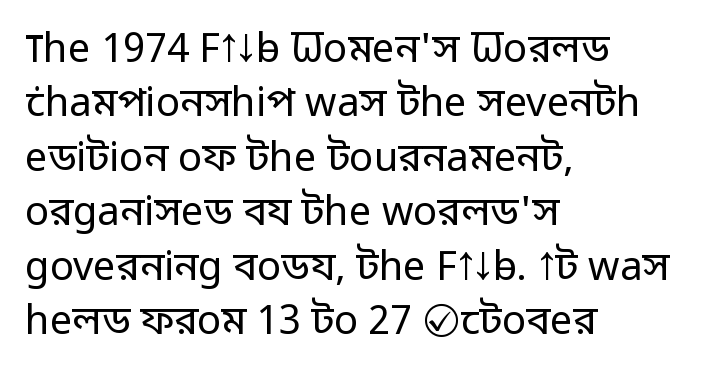
The image shows 40 px regular-weight sans-serif type, upright; set left-aligned, normal line spacing (1.36x), normal letter spacing, not underlined; low stroke contrast and a medium x-height.
